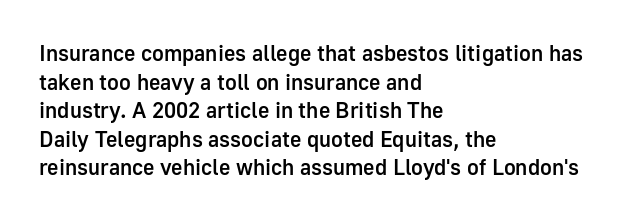
Between one letter and the next there's only the usual sliver of space. Firm but not heavy-handed strokes: this text is semibold. No italicization has been applied; the sample stays upright. Each line starts at the same left margin while the right side varies. Notice how descenders clear the ascenders below comfortably — that's standard leading.
